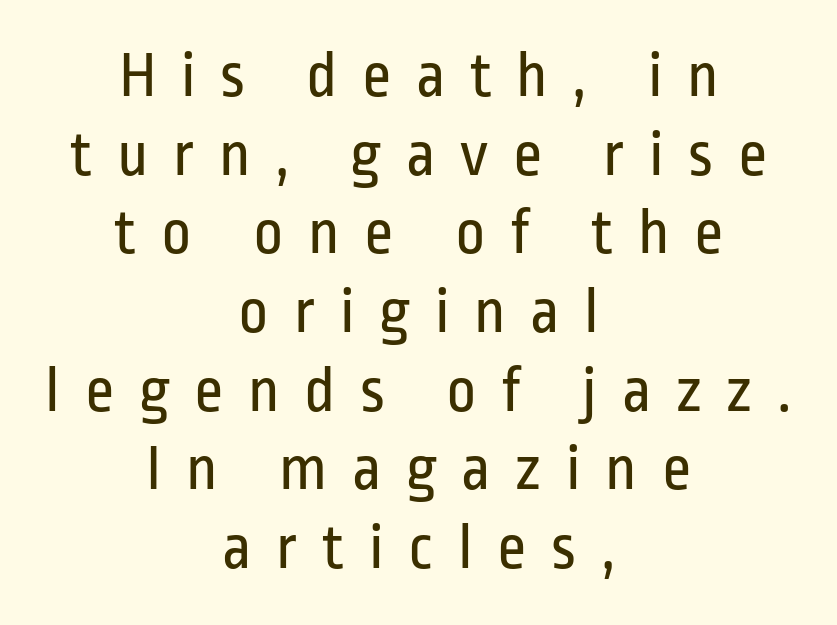
Each row of text sits above clean, open space. Both edges are ragged and mirror each other, which tells us the setting is centered. The letters advance in unequal steps, a hallmark of proportional type. The lettering stays uniformly vertical, giving the passage a roman look.
